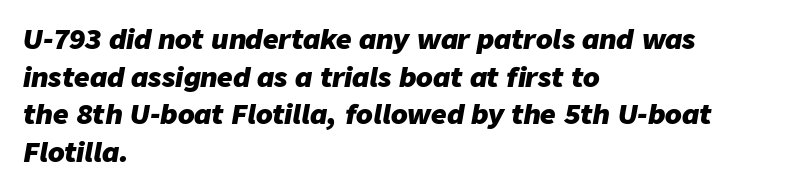
The image shows 27 px bold type, italic (leaning right); set left-aligned, normal line spacing (1.39x), normal letter spacing, not underlined.
